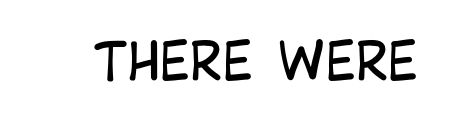
{"serif": "no", "italic": "no", "bold": "no", "weight": "regular", "width": "condensed", "stroke_contrast": "low", "x_height": "large", "monospaced": "no", "underline": "no", "letter_spacing": "normal", "letter_spacing_em": 0.0, "glyph_px": 50}
